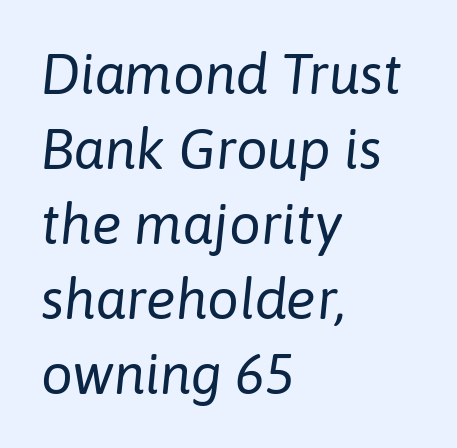
{"italic": "yes", "lean": "right", "slant_degrees": 6, "bold": "no", "weight": "regular", "width": "normal", "stroke_contrast": "low", "x_height": "medium", "monospaced": "no", "underline": "no", "align": "left", "line_spacing": "normal", "line_spacing_ratio": 1.34, "letter_spacing": "normal", "letter_spacing_em": 0.0, "glyph_px": 56}
